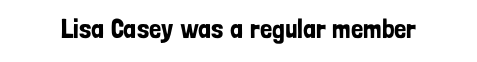
The image shows 27 px text type, upright; set normal letter spacing, not underlined.
